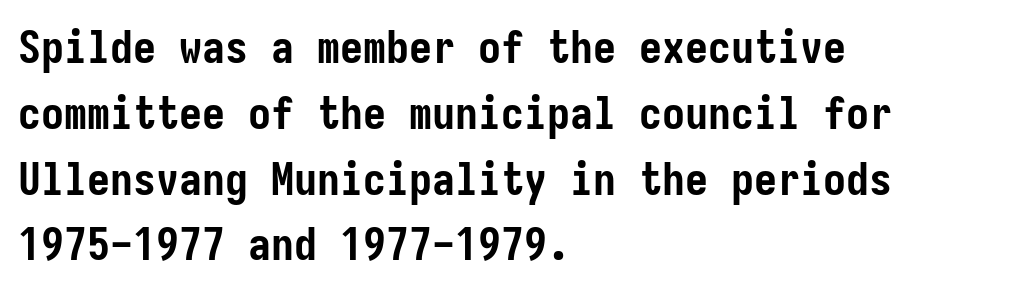
Q: Is the text bold? A: Yes.
Q: Is the text italic (slanted)? A: No, it is upright.
Q: Is the typeface a serif or a sans-serif typeface? A: Sans-serif.
Q: Is the text underlined? A: No.
Q: How is the paragraph aligned? A: Left-aligned.
Q: Is the spacing between letters normal or unusually wide? A: Normal.
Q: Is the spacing between lines tight, normal or loose? A: Normal.
Q: Width (condensed, normal, or wide)? A: Condensed.
Q: Stroke contrast? A: Low.
Q: x-height? A: Medium.
